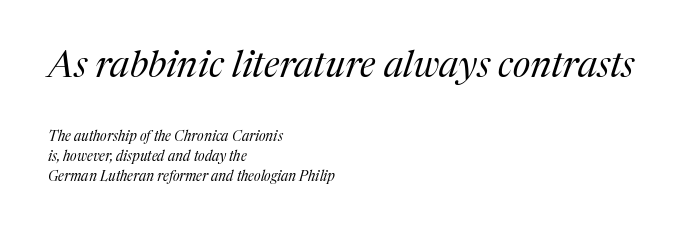
The image shows 37 px regular-weight serif type, italic (leaning right); set left-aligned, normal line spacing (1.42x), normal letter spacing, not underlined; the first (top) block is 2.64x larger; medium stroke contrast and a medium x-height.
